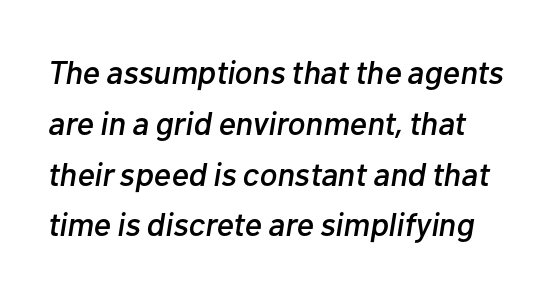
Q: Is the text italic (slanted)? A: Yes, it leans right by about 10 degrees.
Q: Is the text underlined? A: No.
Q: Is the spacing between letters normal or unusually wide? A: Normal.
Q: Is the spacing between lines tight, normal or loose? A: Normal.
Q: Width (condensed, normal, or wide)? A: Normal.
Q: Stroke contrast? A: Low.
Q: x-height? A: Medium.
Q: Monospaced? A: No.
